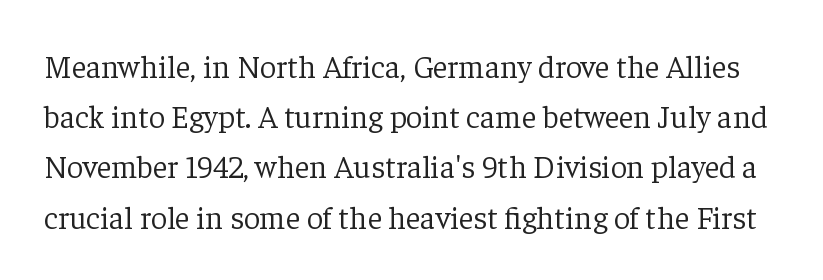
{"serif": "yes", "italic": "no", "bold": "no", "weight": "light", "width": "normal", "stroke_contrast": "low", "x_height": "medium", "monospaced": "no", "underline": "no", "line_spacing": "normal", "line_spacing_ratio": 1.57, "letter_spacing": "normal", "letter_spacing_em": 0.0, "glyph_px": 32}
